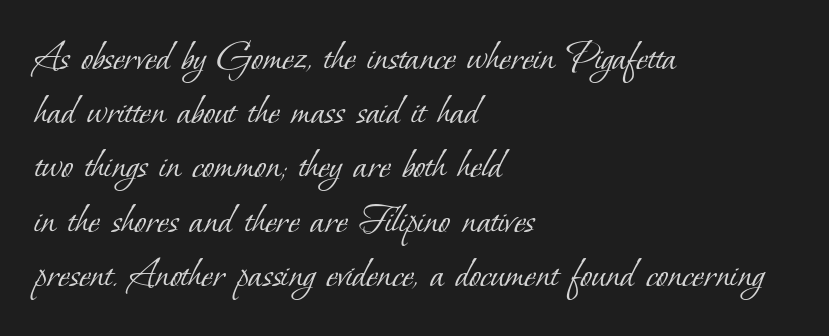
The image shows 43 px light serif type; set left-aligned, normal line spacing (1.26x), normal letter spacing, not underlined; low stroke contrast and a small x-height.
